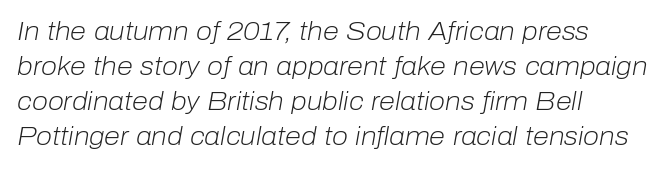
On a weight scale, this lands at 450 or below. Words appear dense and cohesive because spacing is normal. If you measured baseline to baseline, you'd find a middling distance. The strip under each line holds only bare page.
